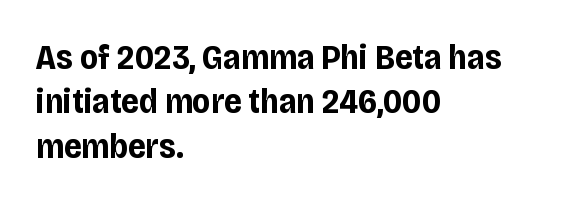
{"serif": "no", "italic": "no", "bold": "yes", "weight": "bold", "width": "condensed", "stroke_contrast": "low", "x_height": "large", "monospaced": "no", "underline": "no", "align": "left", "line_spacing": "normal", "line_spacing_ratio": 1.27, "letter_spacing": "normal", "letter_spacing_em": 0.0, "glyph_px": 35}
